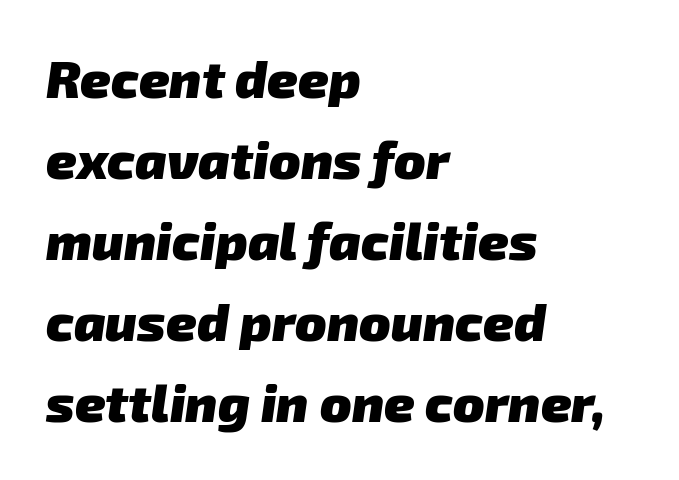
Q: Is the text bold? A: Yes.
Q: Is the typeface a serif or a sans-serif typeface? A: Sans-serif.
Q: Is the text underlined? A: No.
Q: How is the paragraph aligned? A: Left-aligned.
Q: Is the spacing between letters normal or unusually wide? A: Normal.
Q: Is the spacing between lines tight, normal or loose? A: Normal.
Q: Width (condensed, normal, or wide)? A: Normal.
Q: Stroke contrast? A: Low.
Q: x-height? A: Medium.
Q: Monospaced? A: No.
